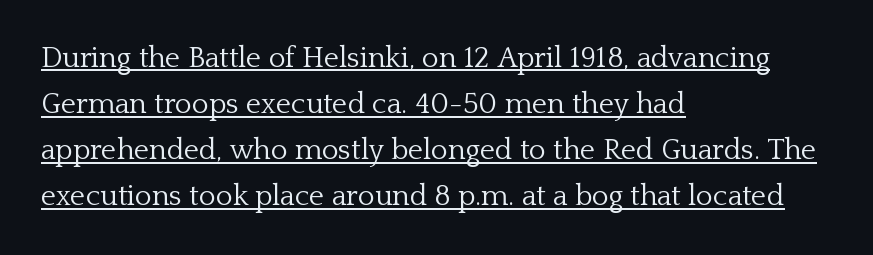
The image shows 29 px light serif type, upright; set left-aligned, normal line spacing (1.59x), normal letter spacing, underlined; low stroke contrast and a medium x-height.
